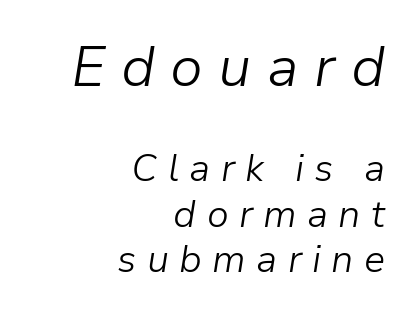
{"italic": "yes", "lean": "right", "slant_degrees": 9, "bold": "no", "weight": "light", "width": "normal", "stroke_contrast": "low", "x_height": "medium", "monospaced": "no", "underline": "no", "align": "right", "line_spacing_ratio": 1.2, "letter_spacing": "wide", "letter_spacing_em": 0.27, "larger_block": "first", "size_ratio": 1.5, "glyph_px": 57}
